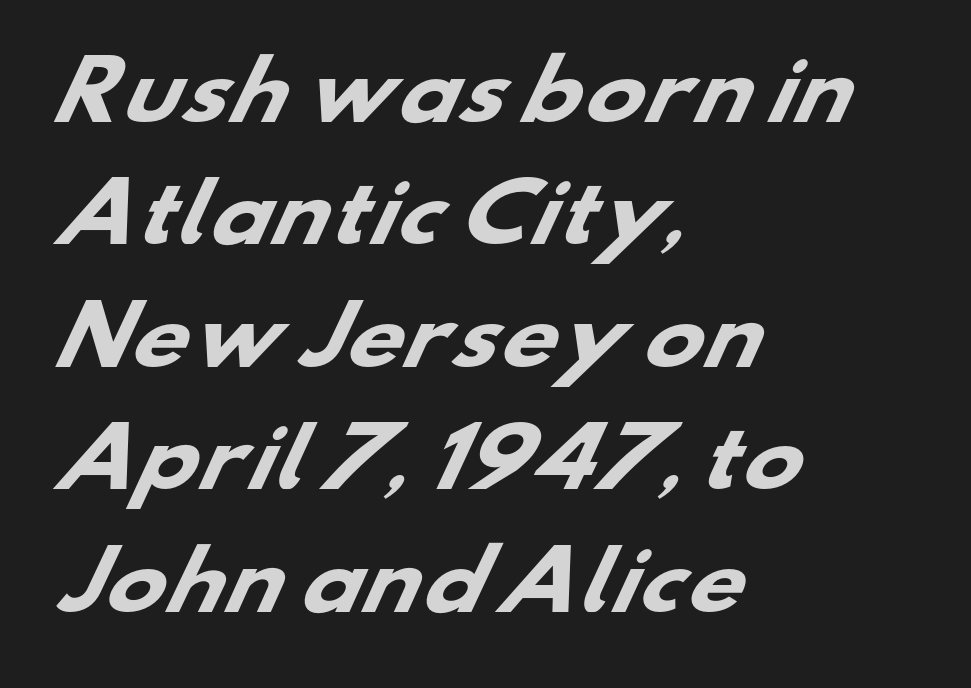
Q: Is the text bold? A: Yes.
Q: Is the typeface a serif or a sans-serif typeface? A: Sans-serif.
Q: Is the text underlined? A: No.
Q: How is the paragraph aligned? A: Left-aligned.
Q: Is the spacing between letters normal or unusually wide? A: Normal.
Q: Is the spacing between lines tight, normal or loose? A: Normal.
Q: Width (condensed, normal, or wide)? A: Wide.
Q: Stroke contrast? A: Low.
Q: x-height? A: Small.
Q: Monospaced? A: No.
